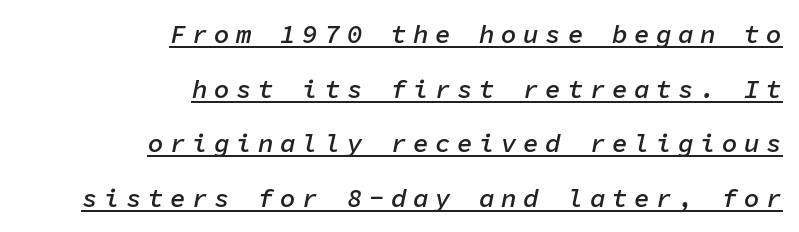
The image shows 26 px text type, italic (leaning right); set right-aligned, loose line spacing (2.1x), unusually wide letter spacing (+0.25 em), underlined.
